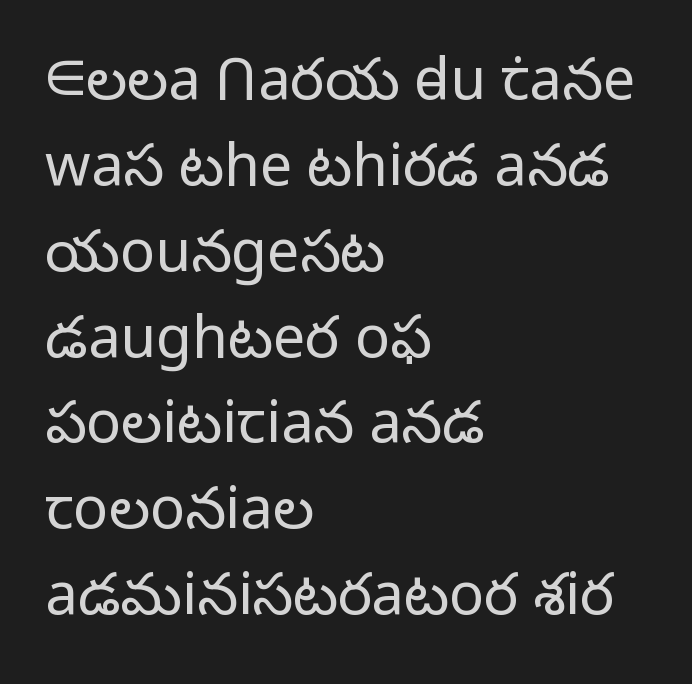
Q: Is the text bold? A: No.
Q: Is the text italic (slanted)? A: No, it is upright.
Q: Is the typeface a serif or a sans-serif typeface? A: Sans-serif.
Q: Is the text underlined? A: No.
Q: How is the paragraph aligned? A: Left-aligned.
Q: Is the spacing between letters normal or unusually wide? A: Normal.
Q: Is the spacing between lines tight, normal or loose? A: Normal.
Q: Width (condensed, normal, or wide)? A: Normal.
Q: Stroke contrast? A: Low.
Q: x-height? A: Medium.
Q: Monospaced? A: No.
